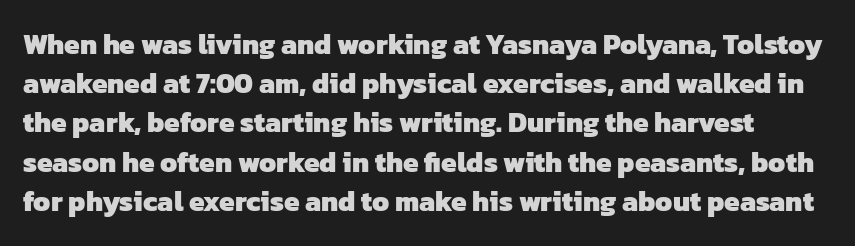
The image shows 28 px heavy sans-serif type; set normal line spacing (1.4x), normal letter spacing, not underlined; low stroke contrast and a medium x-height.
